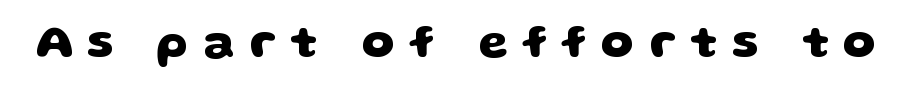
The letterforms stand isolated, each surrounded by extra space. Anything drawn beneath the words? Only blank space. On the weight axis this lands at bold, roughly 700. Look at the bottom of the vertical strokes: they stop flat, with no serifs.
